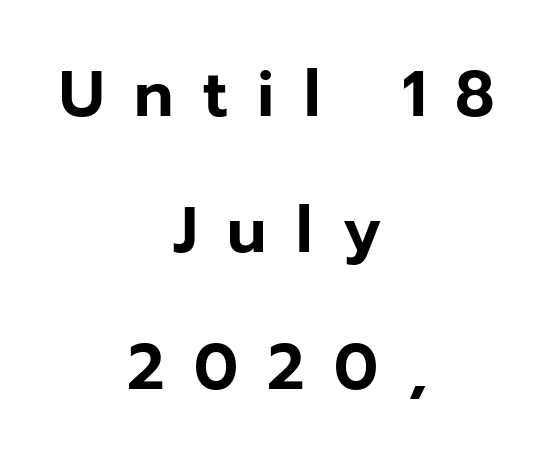
Q: Is the text italic (slanted)? A: No, it is upright.
Q: Is the typeface a serif or a sans-serif typeface? A: Sans-serif.
Q: Is the text underlined? A: No.
Q: How is the paragraph aligned? A: Centered.
Q: Is the spacing between letters normal or unusually wide? A: Unusually wide.
Q: Is the spacing between lines tight, normal or loose? A: Loose.
Q: Width (condensed, normal, or wide)? A: Normal.
Q: Stroke contrast? A: Low.
Q: x-height? A: Medium.
Q: Monospaced? A: No.
